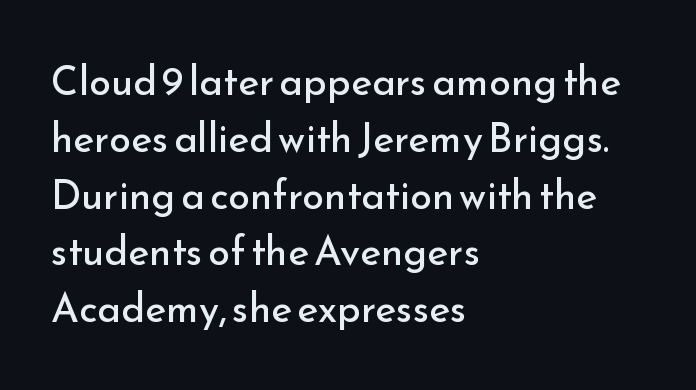
The face looks like a standard text weight, possibly lighter. The letters advance in unequal steps, a hallmark of proportional type. The horizontal fit of the characters is conventional and even. One-word summary of the alignment: left. Posture: vertical.
